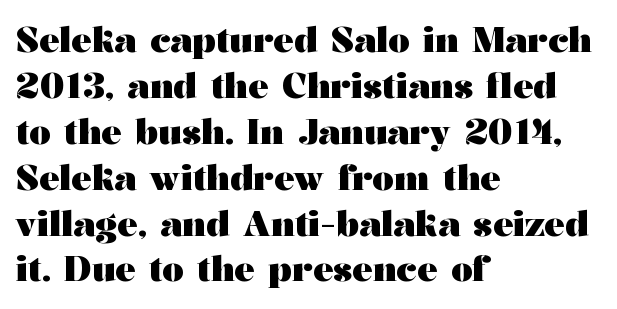
Q: Is the text bold? A: Yes.
Q: Is the text italic (slanted)? A: No, it is upright.
Q: Is the typeface a serif or a sans-serif typeface? A: Serif.
Q: Is the text underlined? A: No.
Q: How is the paragraph aligned? A: Left-aligned.
Q: Is the spacing between letters normal or unusually wide? A: Normal.
Q: Is the spacing between lines tight, normal or loose? A: Normal.
Q: Width (condensed, normal, or wide)? A: Wide.
Q: Stroke contrast? A: Medium.
Q: x-height? A: Medium.
Q: Monospaced? A: No.
